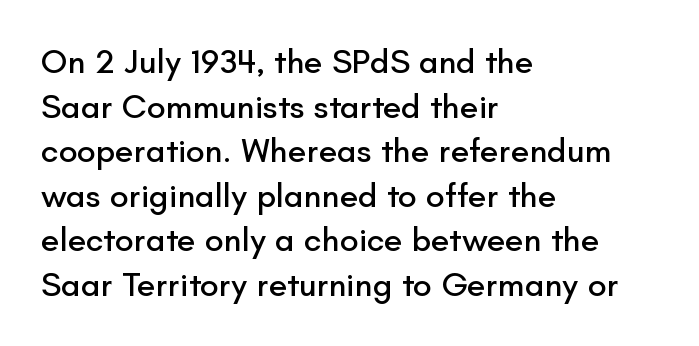
{"serif": "no", "italic": "no", "width": "normal", "stroke_contrast": "low", "x_height": "small", "monospaced": "no", "underline": "no", "align": "left", "line_spacing": "normal", "line_spacing_ratio": 1.31, "letter_spacing": "normal", "letter_spacing_em": 0.0, "glyph_px": 34}
